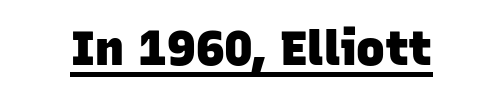
To sum up the face: it is a sans, with no serifs. You could not count columns in this text — the font is proportionally spaced. The glyphs are accompanied by a horizontal stroke just below them. The horizontal fit of the characters is conventional and even.
